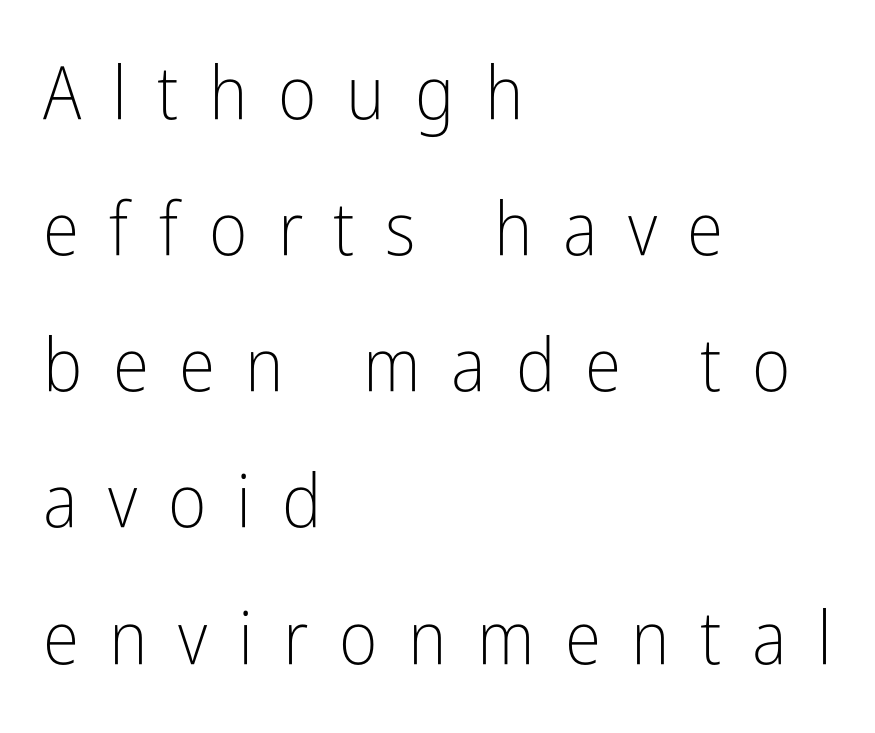
{"serif": "no", "italic": "no", "bold": "no", "weight": "light", "width": "condensed", "stroke_contrast": "low", "x_height": "medium", "monospaced": "no", "underline": "no", "align": "left", "line_spacing_ratio": 1.84, "letter_spacing": "wide", "letter_spacing_em": 0.41, "glyph_px": 74}
